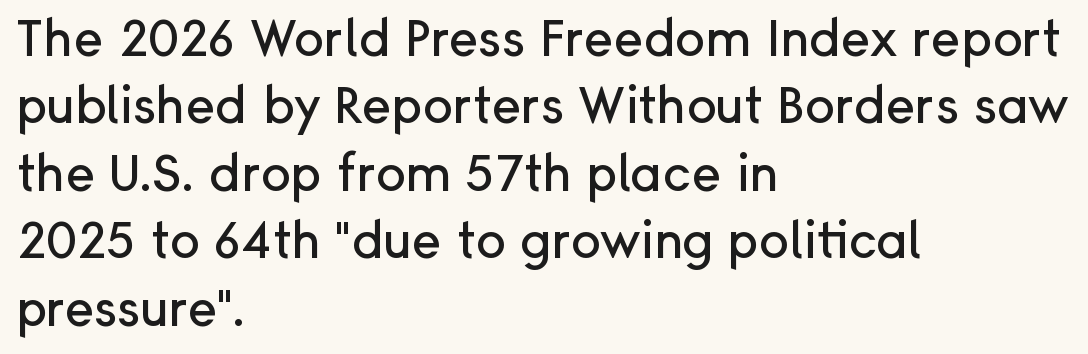
The image shows 50 px sans-serif type, upright; set left-aligned, normal line spacing (1.35x), normal letter spacing, not underlined; low stroke contrast and a medium x-height.
